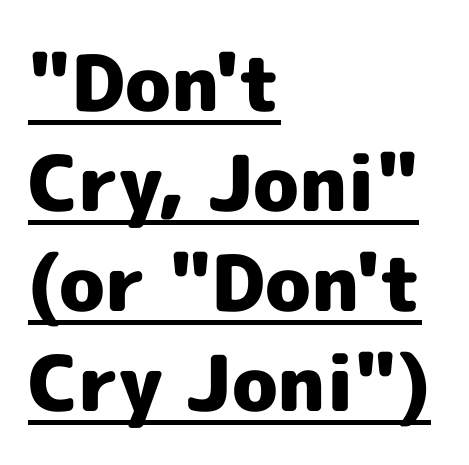
Q: Is the text bold? A: Yes.
Q: Is the text italic (slanted)? A: No, it is upright.
Q: Is the typeface a serif or a sans-serif typeface? A: Sans-serif.
Q: Is the text underlined? A: Yes.
Q: How is the paragraph aligned? A: Left-aligned.
Q: Is the spacing between letters normal or unusually wide? A: Normal.
Q: Is the spacing between lines tight, normal or loose? A: Normal.
Q: Width (condensed, normal, or wide)? A: Normal.
Q: x-height? A: Medium.
Q: Monospaced? A: No.
